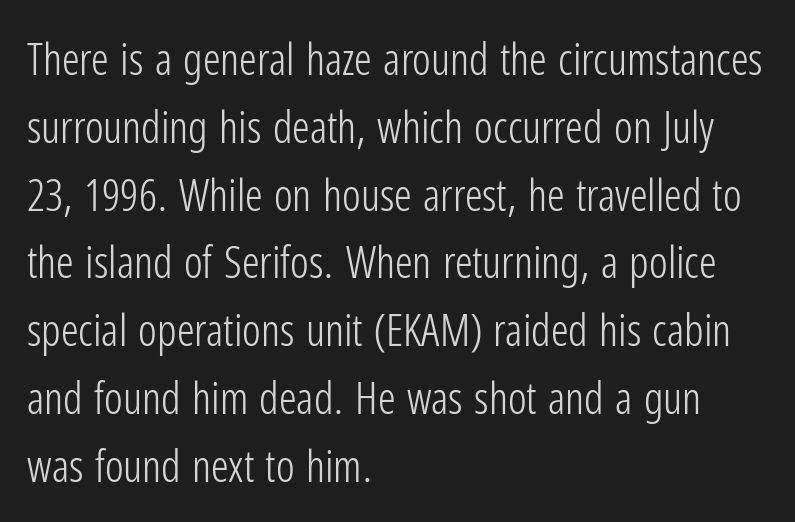
{"serif": "no", "italic": "no", "bold": "no", "weight": "light", "width": "condensed", "stroke_contrast": "low", "x_height": "medium", "monospaced": "no", "underline": "no", "align": "left", "line_spacing": "normal", "line_spacing_ratio": 1.54, "letter_spacing": "normal", "letter_spacing_em": 0.0, "glyph_px": 44}
